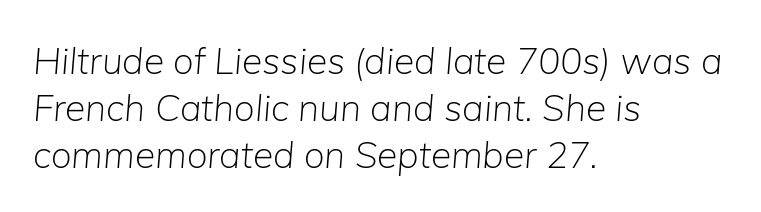
Caption: face not bold, strokes unweighted. How are the letters spaced? Ordinarily, with no added tracking. The letters advance in unequal steps, a hallmark of proportional type. Slanted lettering throughout. Typeset ragged right — the left edge is the straight one.
